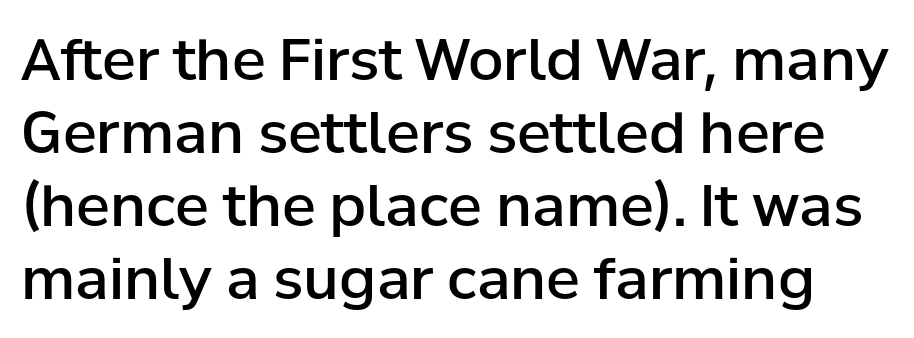
Q: Is the text bold? A: Semi-bold.
Q: Is the text italic (slanted)? A: No, it is upright.
Q: Is the typeface a serif or a sans-serif typeface? A: Sans-serif.
Q: Is the text underlined? A: No.
Q: Is the spacing between letters normal or unusually wide? A: Normal.
Q: Is the spacing between lines tight, normal or loose? A: Normal.
Q: Width (condensed, normal, or wide)? A: Normal.
Q: Stroke contrast? A: Low.
Q: x-height? A: Medium.
Q: Monospaced? A: No.
